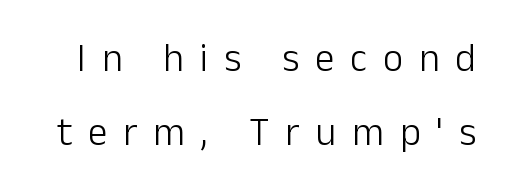
The image shows 39 px light sans-serif type, upright; set loose line spacing (1.9x), unusually wide letter spacing (+0.41 em), not underlined; low stroke contrast and a medium x-height.
